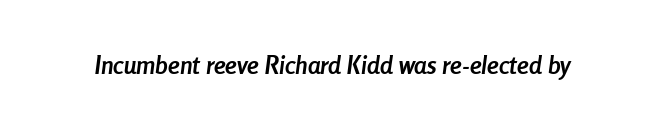
A typesetter would mark this as italic. In terms of letterspacing, this is plain default setting. Heavy, bold letterforms. Honestly, there is no underline to notice here at all.
